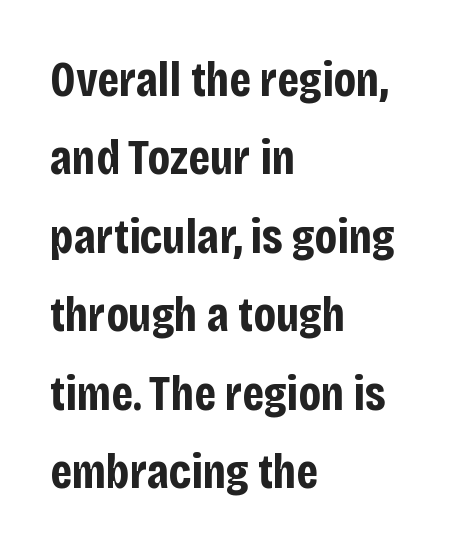
{"serif": "no", "italic": "no", "bold": "yes", "weight": "bold", "width": "condensed", "stroke_contrast": "low", "x_height": "large", "monospaced": "no", "underline": "no", "align": "left", "line_spacing": "normal", "line_spacing_ratio": 1.6, "letter_spacing": "normal", "letter_spacing_em": 0.0, "glyph_px": 49}
